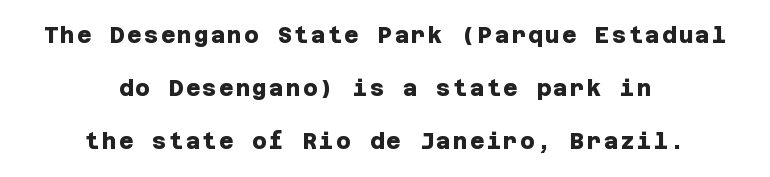
The image shows 22 px bold type; set centered, loose line spacing (2.4x), not underlined.
